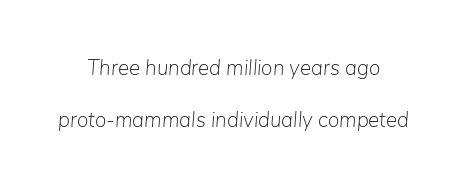
Q: Is the text bold? A: No.
Q: Is the text italic (slanted)? A: Yes, it leans right by about 5 degrees.
Q: Is the text underlined? A: No.
Q: How is the paragraph aligned? A: Centered.
Q: Is the spacing between letters normal or unusually wide? A: Normal.
Q: Is the spacing between lines tight, normal or loose? A: Loose.
